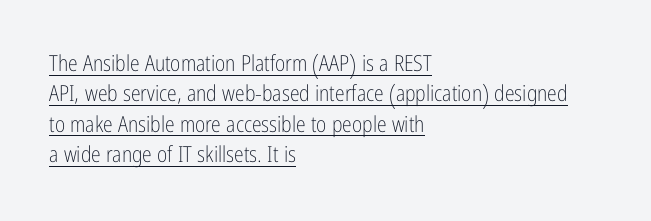
{"italic": "no", "bold": "no", "underline": "yes", "align": "left", "line_spacing": "normal", "line_spacing_ratio": 1.38, "letter_spacing": "normal", "letter_spacing_em": 0.0, "glyph_px": 22}
